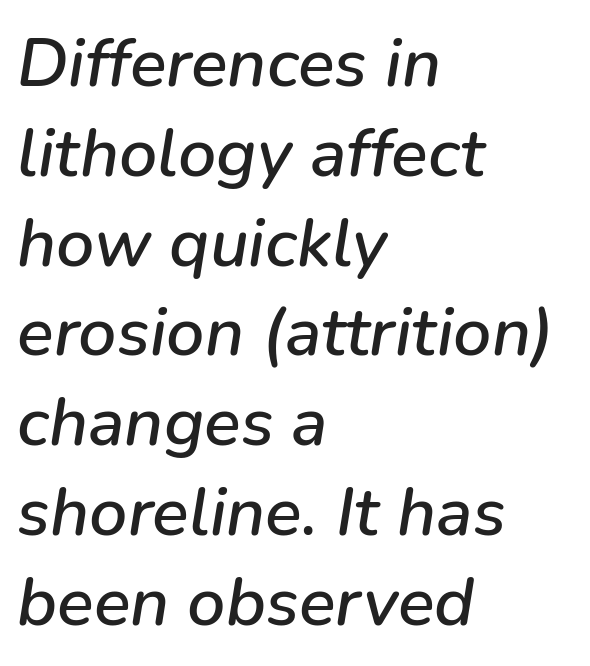
{"italic": "yes", "lean": "right", "slant_degrees": 9, "width": "normal", "stroke_contrast": "low", "x_height": "medium", "monospaced": "no", "underline": "no", "align": "left", "line_spacing": "normal", "line_spacing_ratio": 1.32, "letter_spacing": "normal", "letter_spacing_em": 0.0, "glyph_px": 68}
